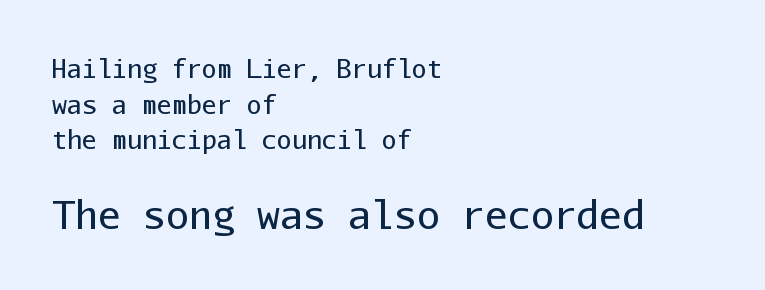
Compared with typical body copy, the letter spacing here is the same. Note: smaller setting up top, larger setting below. Letters rest on an invisible, unmarked baseline. On a weight scale, this lands at 450 or below.
